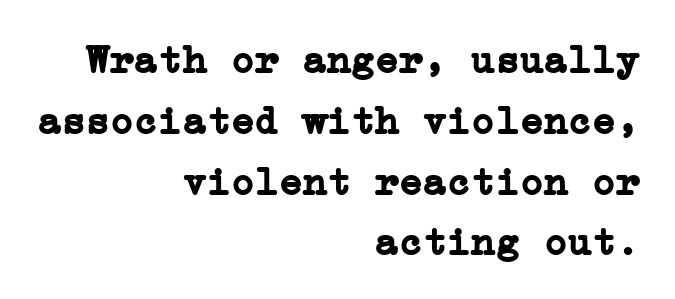
The image shows 40 px semibold serif type, upright; set right-aligned, normal line spacing (1.52x), normal letter spacing, not underlined; low stroke contrast and a medium x-height.
